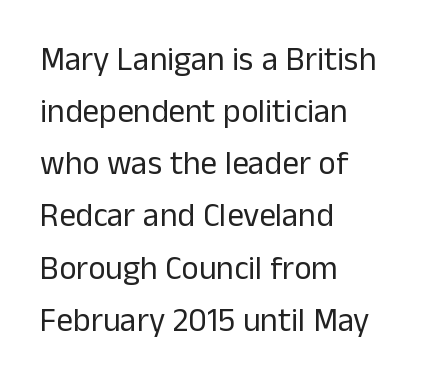
The image shows 33 px regular-weight sans-serif type, upright; set left-aligned, normal line spacing (1.58x), normal letter spacing, not underlined; low stroke contrast and a medium x-height.
